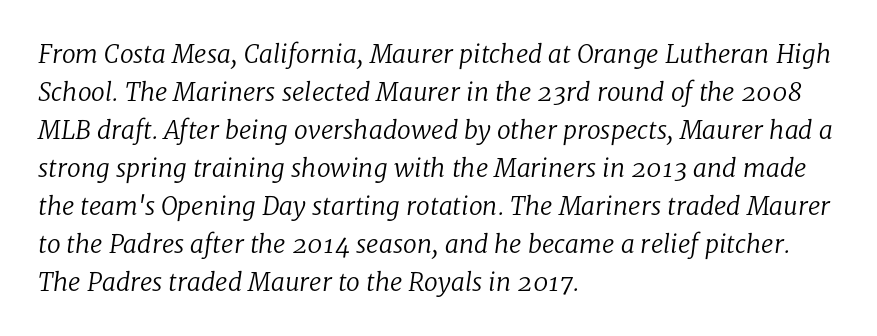
{"italic": "yes", "lean": "right", "slant_degrees": 8, "bold": "no", "underline": "no", "align": "left", "line_spacing": "normal", "line_spacing_ratio": 1.52, "letter_spacing": "normal", "letter_spacing_em": 0.0, "glyph_px": 25}
